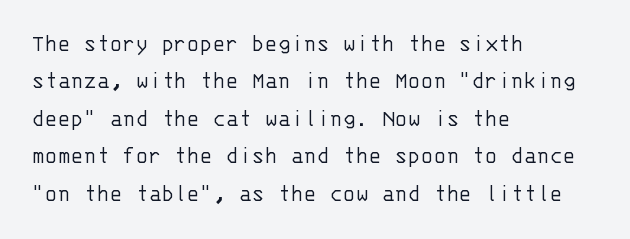
{"italic": "no", "bold": "no", "underline": "no", "align": "left", "line_spacing": "normal", "line_spacing_ratio": 1.56, "letter_spacing": "normal", "letter_spacing_em": 0.0, "glyph_px": 24}
